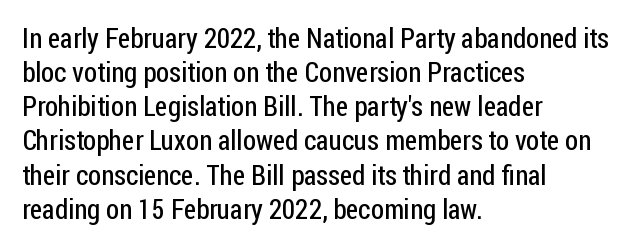
The words here are not underlined. Tracking value appears to be zero — textbook default spacing. The letters carry no serifs — their stems end cleanly without finishing strokes. Summary of weight: not heavy and not bold.
